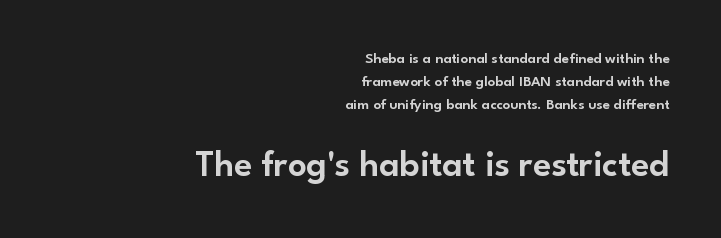
Posture: vertical. Block two is the big one; block one sits smaller above it. Horizontally, the lines are justified to the trailing edge only. Here the designer chose a conventional face with non-uniform glyph widths. No word sits above an underline.
